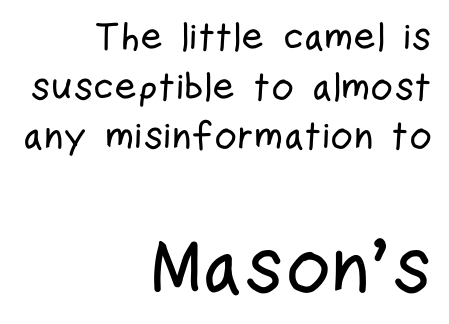
{"serif": "no", "italic": "no", "width": "condensed", "stroke_contrast": "low", "x_height": "medium", "monospaced": "no", "underline": "no", "align": "right", "line_spacing": "normal", "line_spacing_ratio": 1.27, "letter_spacing": "normal", "letter_spacing_em": 0.0, "larger_block": "second", "size_ratio": 2.0, "glyph_px": 78}
